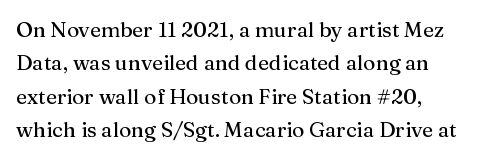
Q: Is the text italic (slanted)? A: No, it is upright.
Q: Is the text underlined? A: No.
Q: How is the paragraph aligned? A: Left-aligned.
Q: Is the spacing between letters normal or unusually wide? A: Normal.
Q: Is the spacing between lines tight, normal or loose? A: Normal.
